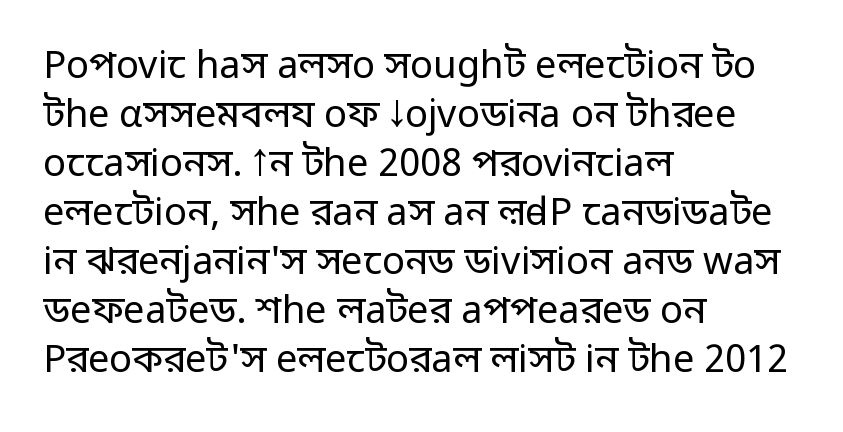
Observe the ordinary spacing: letters are neighbours, not strangers. The line-height multiplier appears to be the usual default. The string is rendered with underlining switched off. Does the copy run flush right? No — it runs flush left.
